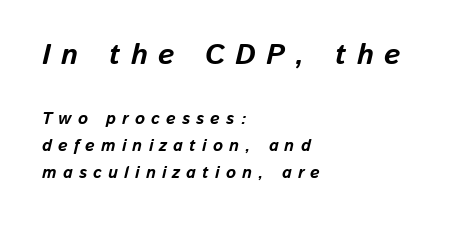
The image shows 29 px bold type, italic (leaning right); set left-aligned, normal line spacing (1.58x), unusually wide letter spacing (+0.36 em), not underlined; the first (top) block is 1.71x larger; low stroke contrast and a medium x-height.
